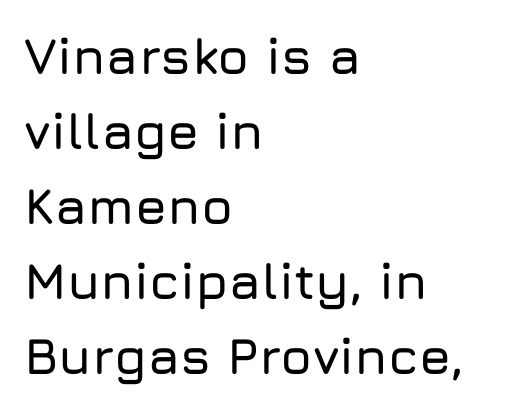
Every row of glyphs begins at an identical x-position on the left. What kind of face is this? One without serifs — a sans. Short note: letters normally spaced. What's the leading like? Ordinary, nothing unusual. The face used here is proportionally spaced, like ordinary book or web type. The specimen reads as upright at a glance.
